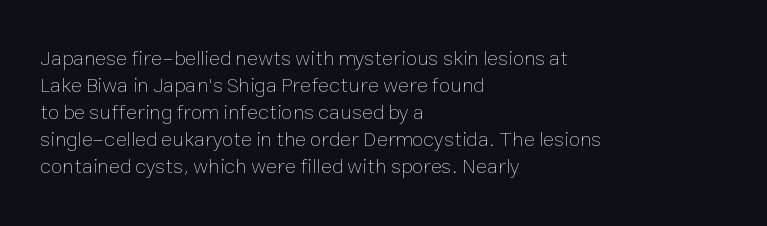
{"italic": "no", "bold": "no", "underline": "no", "align": "left", "line_spacing": "normal", "line_spacing_ratio": 1.28, "letter_spacing": "normal", "letter_spacing_em": 0.0, "glyph_px": 21}
